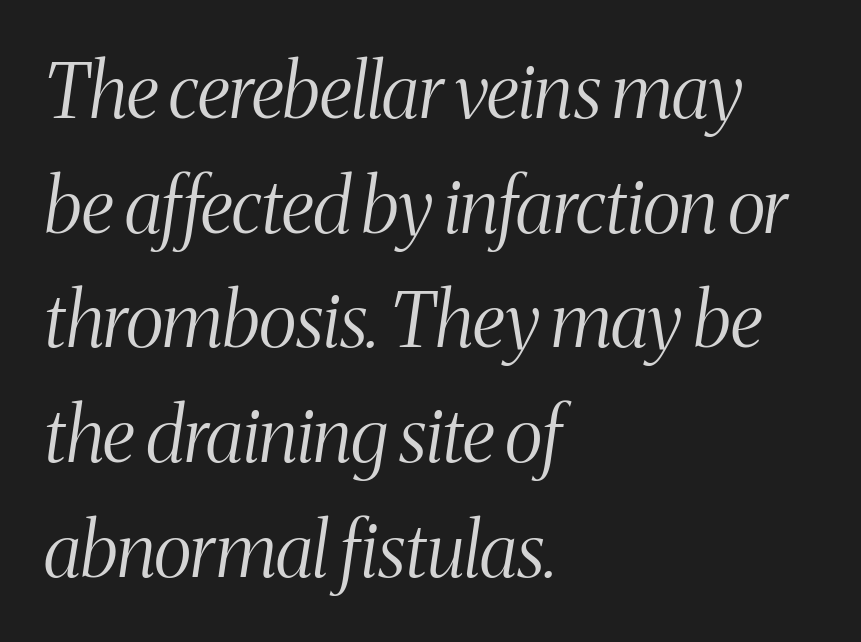
The rendering applies a slant to the glyphs. Compared with typical body copy, the letter spacing here is the same. This sample keeps an unexceptional amount of space between lines. Notice how the passage keeps a crisp vertical edge on the left only. The typeface chosen for these lines features serifs.
